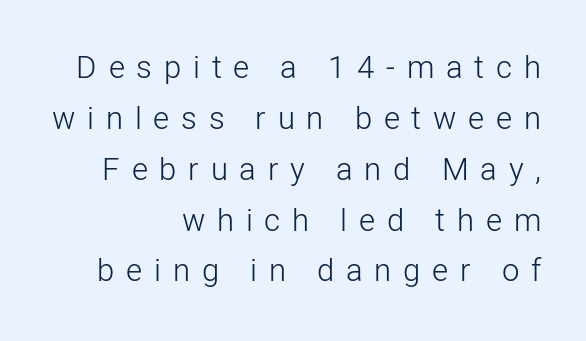
The image shows 31 px light sans-serif type, upright; set right-aligned, normal line spacing (1.64x), unusually wide letter spacing (+0.38 em), not underlined; low stroke contrast and a medium x-height.
